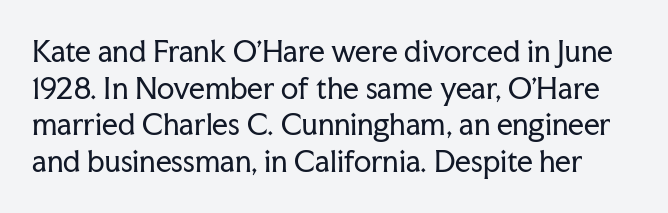
Q: Is the text bold? A: No.
Q: Is the text italic (slanted)? A: No, it is upright.
Q: Is the typeface a serif or a sans-serif typeface? A: Serif.
Q: Is the text underlined? A: No.
Q: Is the spacing between letters normal or unusually wide? A: Normal.
Q: Is the spacing between lines tight, normal or loose? A: Normal.
Q: Width (condensed, normal, or wide)? A: Normal.
Q: Stroke contrast? A: Low.
Q: x-height? A: Medium.
Q: Monospaced? A: No.
